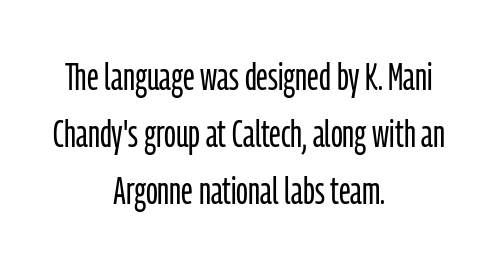
The image shows 39 px light, condensed sans-serif type, upright; set centered, normal line spacing (1.46x), normal letter spacing, not underlined; low stroke contrast and a medium x-height.
